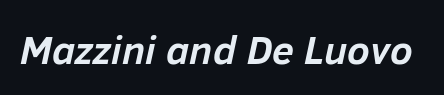
Honestly, there is no underline to notice here at all. The face used here has the dense, thick strokes of a bold. The face used here is proportionally spaced, like ordinary book or web type. An italicized treatment has been applied to the whole sample.
